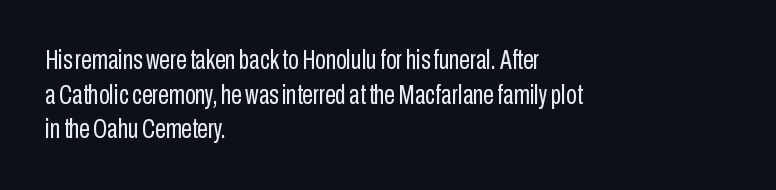
The image shows 27 px text type, upright; set left-aligned, normal line spacing (1.28x), normal letter spacing, not underlined.
